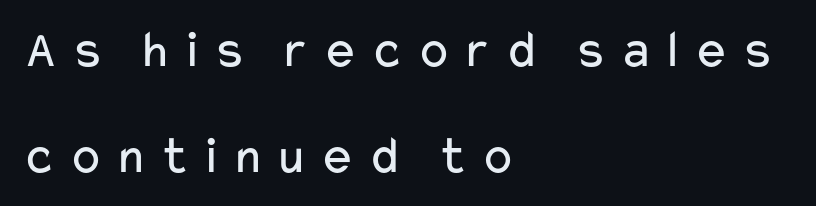
The image shows 54 px regular-weight, wide sans-serif type, upright; set left-aligned, loose line spacing (1.97x), not underlined; low stroke contrast and a medium x-height.
